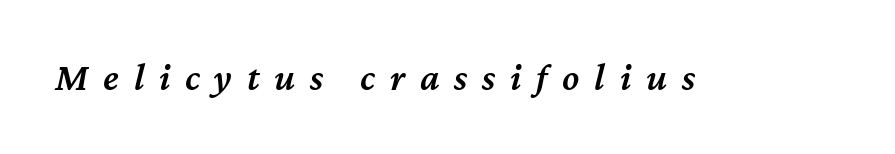
Q: Is the text bold? A: Semi-bold.
Q: Is the text italic (slanted)? A: Yes, it leans right by about 12 degrees.
Q: Is the text underlined? A: No.
Q: Is the spacing between letters normal or unusually wide? A: Unusually wide.
Q: Width (condensed, normal, or wide)? A: Normal.
Q: Stroke contrast? A: Medium.
Q: x-height? A: Medium.
Q: Monospaced? A: No.
